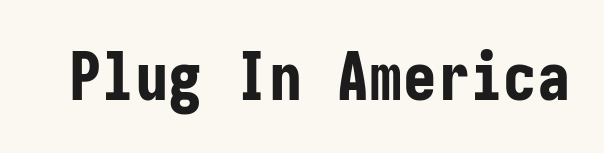
The image shows 67 px bold, condensed sans-serif type, upright; set normal letter spacing, not underlined; low stroke contrast and a medium x-height.
